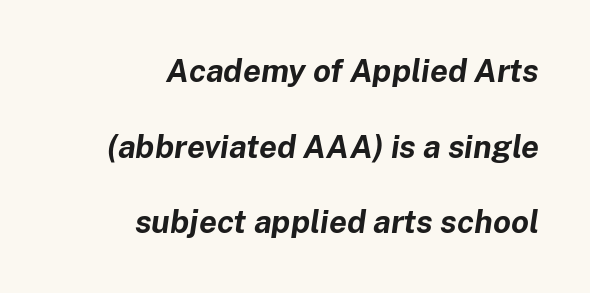
The image shows 32 px bold type, italic (leaning right); set right-aligned, loose line spacing (2.36x), normal letter spacing, not underlined; low stroke contrast and a medium x-height.
